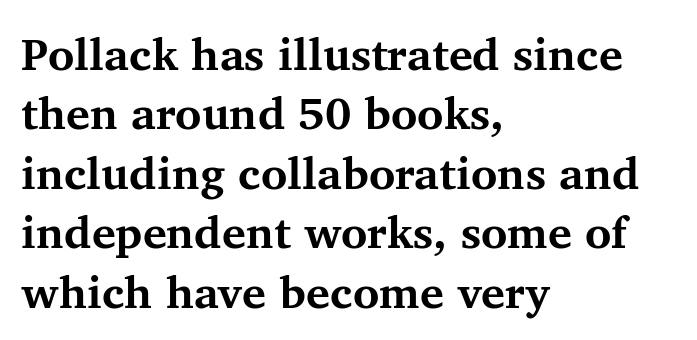
Q: Is the text bold? A: Yes.
Q: Is the text italic (slanted)? A: No, it is upright.
Q: Is the typeface a serif or a sans-serif typeface? A: Serif.
Q: Is the text underlined? A: No.
Q: How is the paragraph aligned? A: Left-aligned.
Q: Is the spacing between letters normal or unusually wide? A: Normal.
Q: Is the spacing between lines tight, normal or loose? A: Normal.
Q: Width (condensed, normal, or wide)? A: Normal.
Q: Stroke contrast? A: Medium.
Q: x-height? A: Medium.
Q: Monospaced? A: No.
